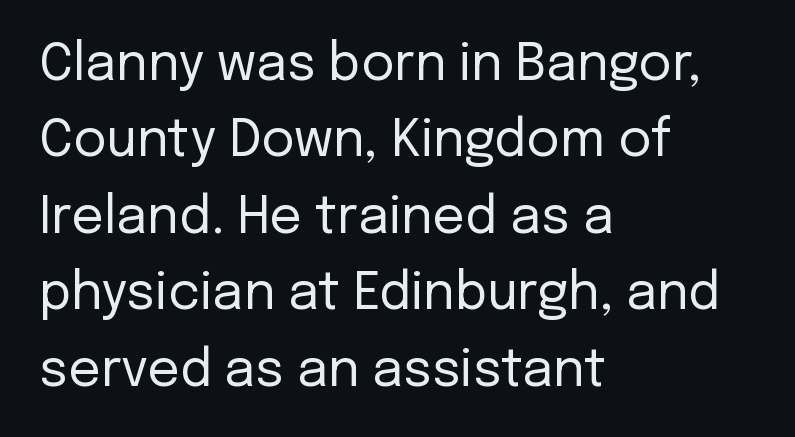
{"serif": "no", "italic": "no", "bold": "no", "weight": "regular", "width": "normal", "stroke_contrast": "low", "x_height": "medium", "monospaced": "no", "underline": "no", "align": "left", "line_spacing": "normal", "line_spacing_ratio": 1.5, "letter_spacing": "normal", "letter_spacing_em": 0.0, "glyph_px": 51}
